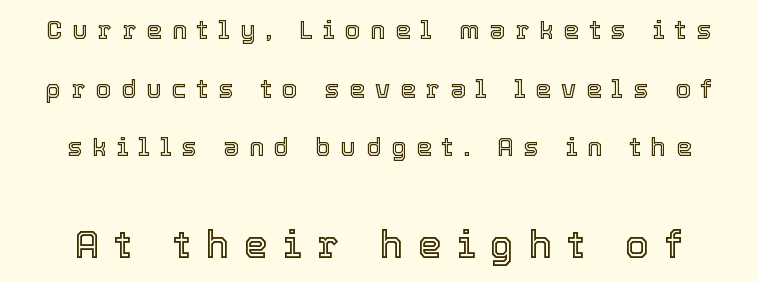
Q: Is the text italic (slanted)? A: No, it is upright.
Q: Is the text underlined? A: No.
Q: Is the spacing between letters normal or unusually wide? A: Unusually wide.
Q: Is the spacing between lines tight, normal or loose? A: Loose.
Q: Which block of text is set in a larger size, the first (top) or the second (bottom)? A: The second (bottom) one.
Q: Width (condensed, normal, or wide)? A: Normal.
Q: x-height? A: Medium.
Q: Monospaced? A: No.
